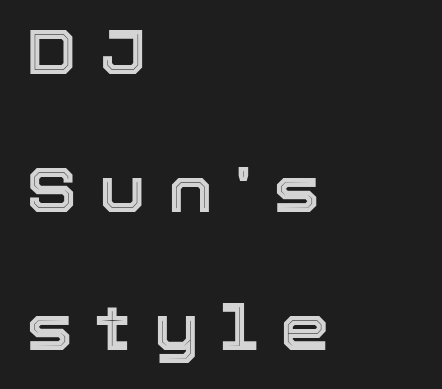
Q: Is the text italic (slanted)? A: No, it is upright.
Q: Is the text underlined? A: No.
Q: How is the paragraph aligned? A: Left-aligned.
Q: Is the spacing between letters normal or unusually wide? A: Unusually wide.
Q: Is the spacing between lines tight, normal or loose? A: Loose.
Q: Width (condensed, normal, or wide)? A: Normal.
Q: x-height? A: Medium.
Q: Monospaced? A: No.
